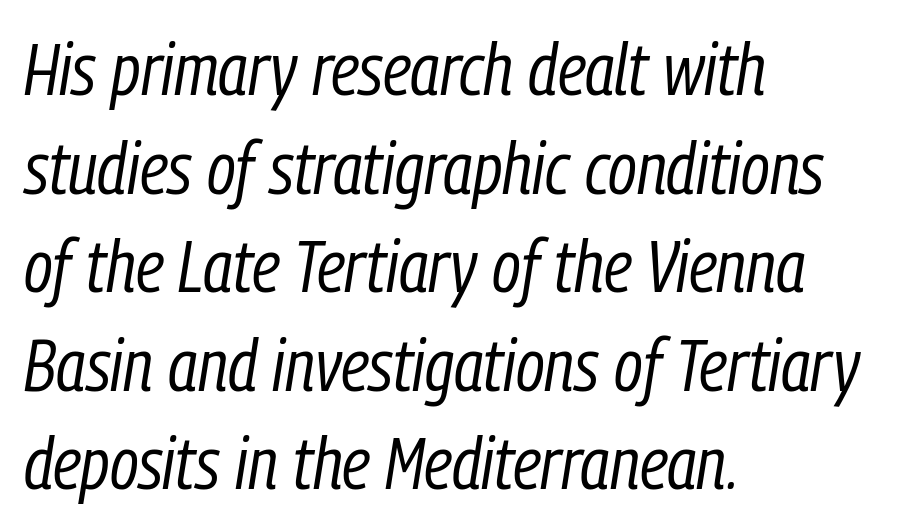
{"italic": "yes", "lean": "right", "slant_degrees": 9, "bold": "no", "weight": "regular", "width": "condensed", "stroke_contrast": "low", "x_height": "medium", "monospaced": "no", "underline": "no", "align": "left", "line_spacing": "normal", "line_spacing_ratio": 1.35, "letter_spacing": "normal", "letter_spacing_em": 0.0, "glyph_px": 73}
